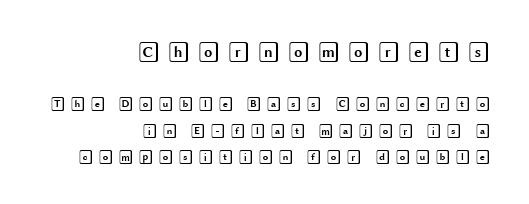
Q: Is the text italic (slanted)? A: No, it is upright.
Q: Is the text underlined? A: No.
Q: How is the paragraph aligned? A: Right-aligned.
Q: Is the spacing between letters normal or unusually wide? A: Unusually wide.
Q: Which block of text is set in a larger size, the first (top) or the second (bottom)? A: The first (top) one.
